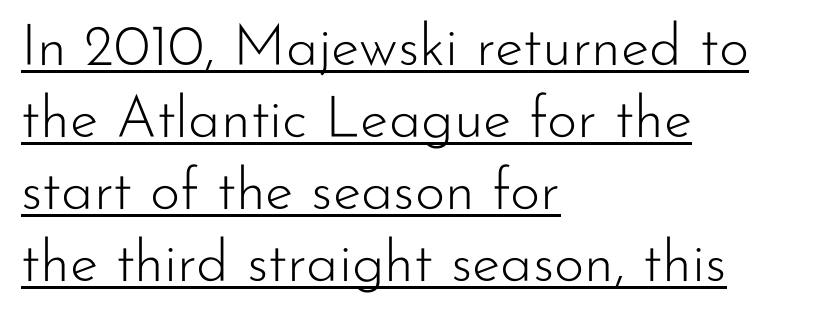
Q: Is the text bold? A: No.
Q: Is the text italic (slanted)? A: No, it is upright.
Q: Is the typeface a serif or a sans-serif typeface? A: Sans-serif.
Q: Is the text underlined? A: Yes.
Q: How is the paragraph aligned? A: Left-aligned.
Q: Is the spacing between letters normal or unusually wide? A: Normal.
Q: Width (condensed, normal, or wide)? A: Normal.
Q: Stroke contrast? A: Low.
Q: x-height? A: Small.
Q: Monospaced? A: No.
